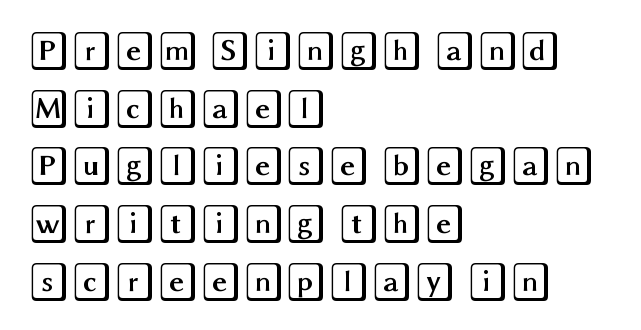
{"italic": "no", "width": "wide", "x_height": "large", "underline": "no", "align": "left", "line_spacing": "normal", "line_spacing_ratio": 1.48, "letter_spacing": "normal", "letter_spacing_em": 0.0, "glyph_px": 39}
